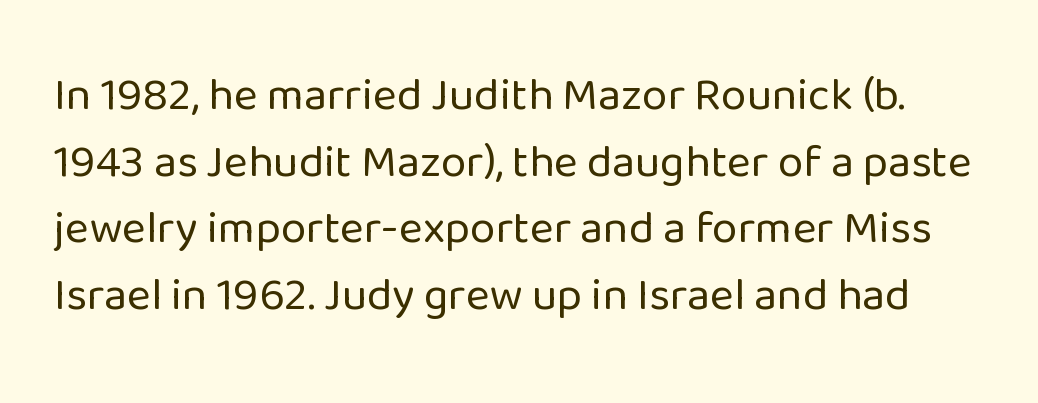
Q: Is the text bold? A: No.
Q: Is the text italic (slanted)? A: No, it is upright.
Q: Is the typeface a serif or a sans-serif typeface? A: Sans-serif.
Q: Is the text underlined? A: No.
Q: Is the spacing between letters normal or unusually wide? A: Normal.
Q: Is the spacing between lines tight, normal or loose? A: Normal.
Q: Width (condensed, normal, or wide)? A: Normal.
Q: Stroke contrast? A: Low.
Q: x-height? A: Medium.
Q: Monospaced? A: No.
